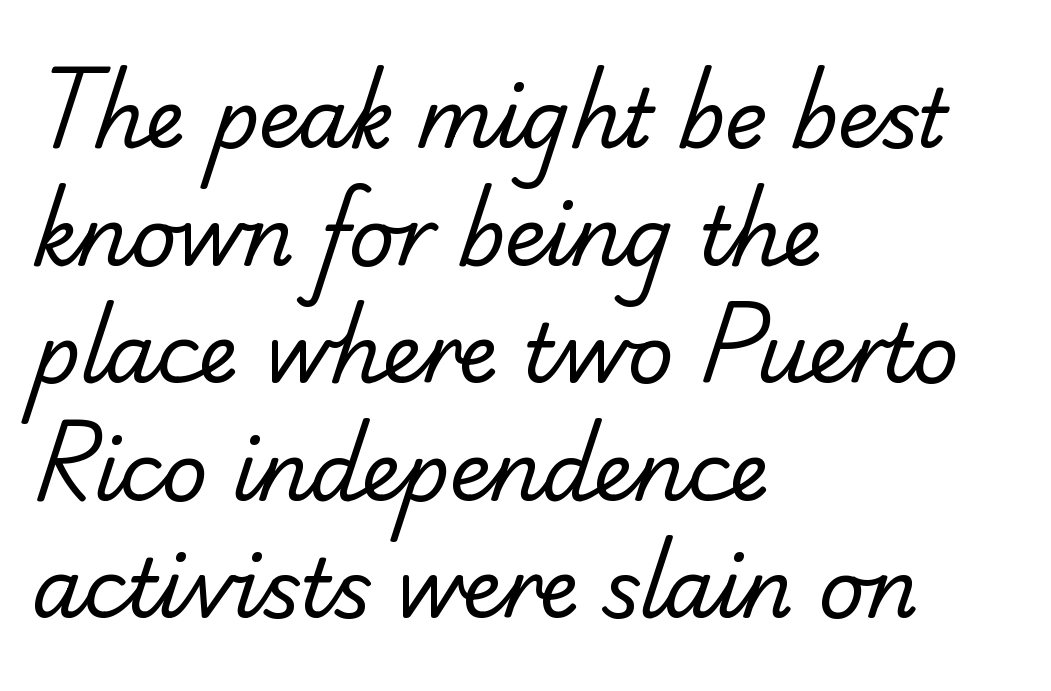
{"serif": "no", "bold": "no", "weight": "regular", "width": "normal", "stroke_contrast": "low", "x_height": "small", "monospaced": "no", "underline": "no", "align": "left", "line_spacing": "normal", "line_spacing_ratio": 1.47, "letter_spacing": "normal", "letter_spacing_em": 0.0, "glyph_px": 80}
